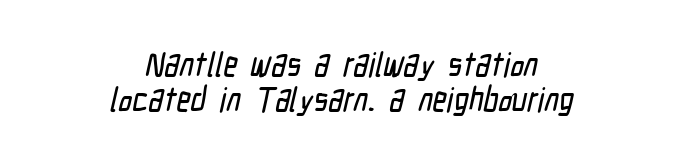
The image shows 34 px condensed sans-serif type; set centered, tight line spacing (1.03x), normal letter spacing, not underlined; low stroke contrast and a medium x-height.
